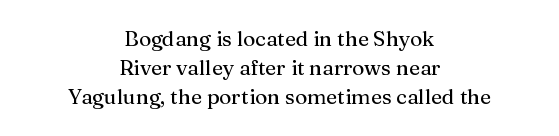
The image shows 21 px text type, upright; set centered, normal line spacing (1.39x), normal letter spacing, not underlined.
